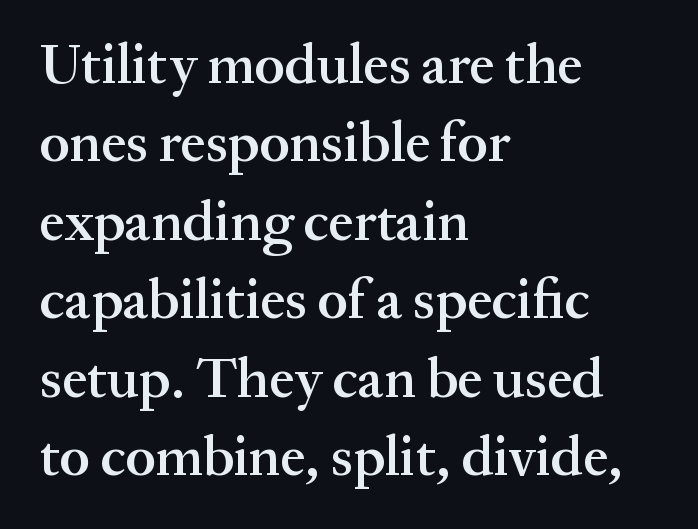
The image shows 56 px semibold serif type, upright; set left-aligned, normal line spacing (1.4x), normal letter spacing, not underlined; medium stroke contrast and a medium x-height.
